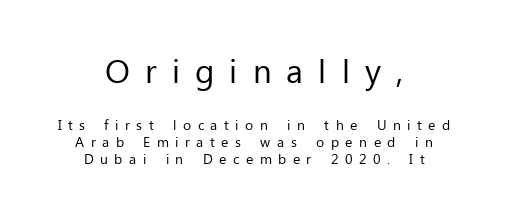
The image shows 33 px regular-weight sans-serif type, upright; set centered, line spacing 1.21x, unusually wide letter spacing (+0.46 em), not underlined; the first (top) block is 2.36x larger; low stroke contrast and a medium x-height.
